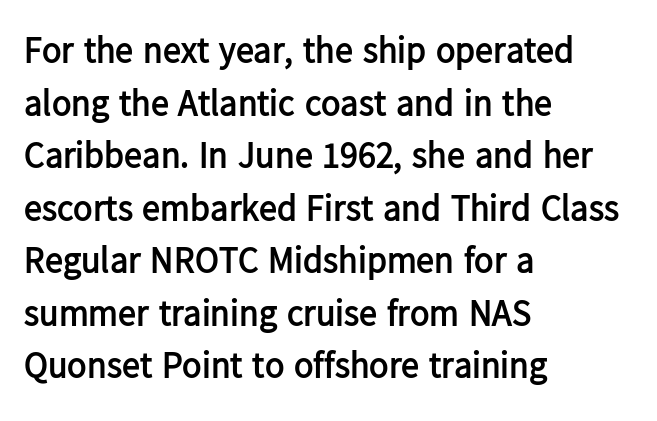
How are the letters spaced? Ordinarily, with no added tracking. Normally led — the rows are evenly, conventionally spaced. In terms of posture, this sample is upright. Unmarked baselines from the first word to the last. These words are printed bold, with thick strokes throughout. Check where the strokes stop: nothing finishes them off — pure sans.
